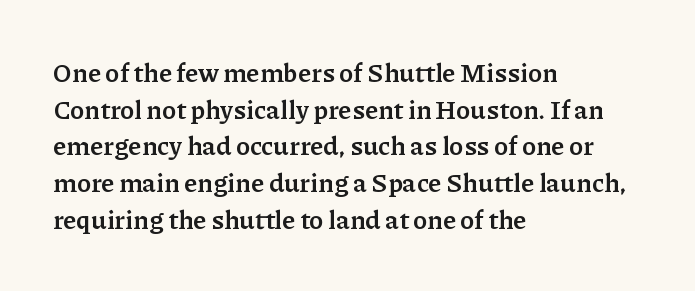
The image shows 26 px bold type, upright; set left-aligned, normal line spacing (1.41x), normal letter spacing, not underlined.
